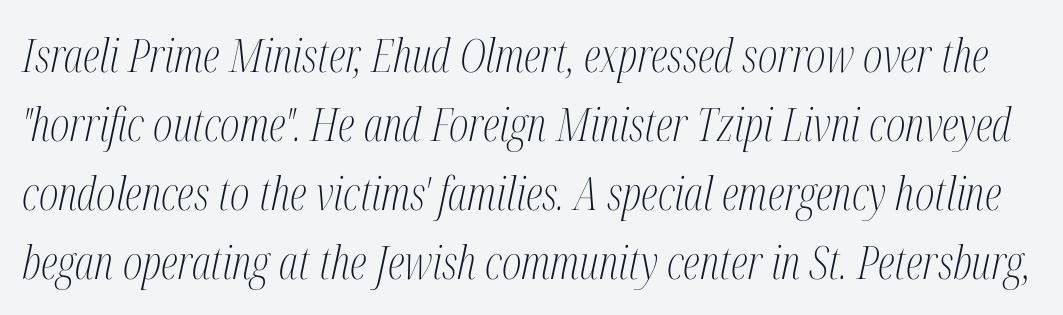
Q: Is the text bold? A: No.
Q: Is the text italic (slanted)? A: Yes, it leans right by about 12 degrees.
Q: Is the typeface a serif or a sans-serif typeface? A: Serif.
Q: Is the text underlined? A: No.
Q: Is the spacing between letters normal or unusually wide? A: Normal.
Q: Is the spacing between lines tight, normal or loose? A: Normal.
Q: Width (condensed, normal, or wide)? A: Condensed.
Q: Stroke contrast? A: Medium.
Q: x-height? A: Medium.
Q: Monospaced? A: No.
